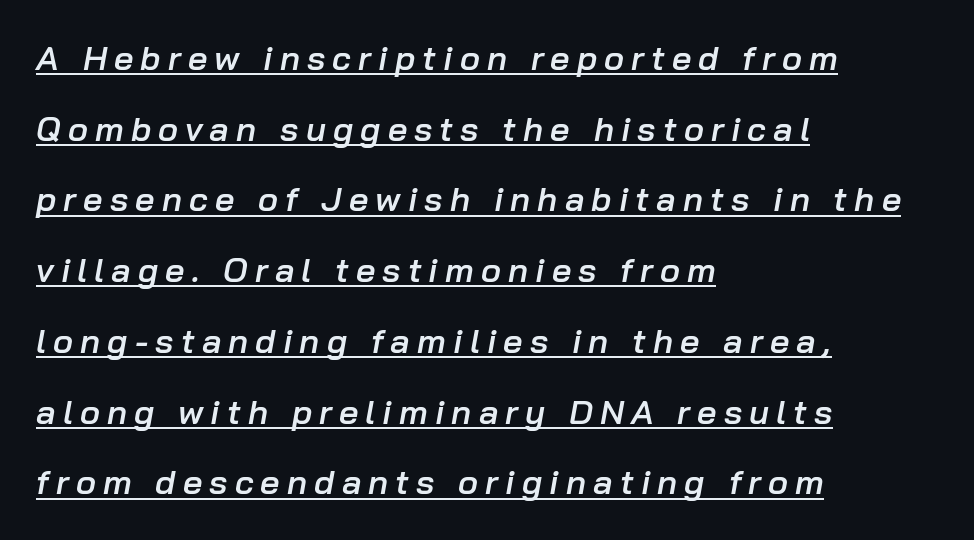
Does extra space separate the letters? Yes, quite a lot of it. Whoever set this chose breathing room over compactness in the vertical rhythm. Layout note: lines flush left. Note the varied advance widths — an 'i' is clearly narrower than an 'm'.
